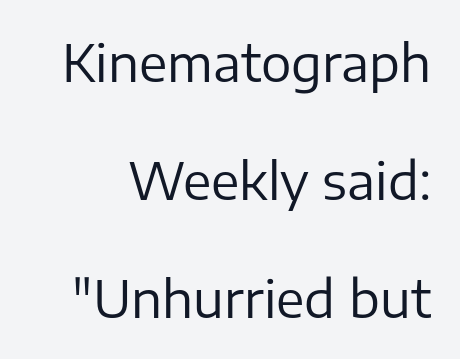
The image shows 51 px regular-weight sans-serif type, upright; set loose line spacing (2.31x), normal letter spacing, not underlined; low stroke contrast and a medium x-height.
